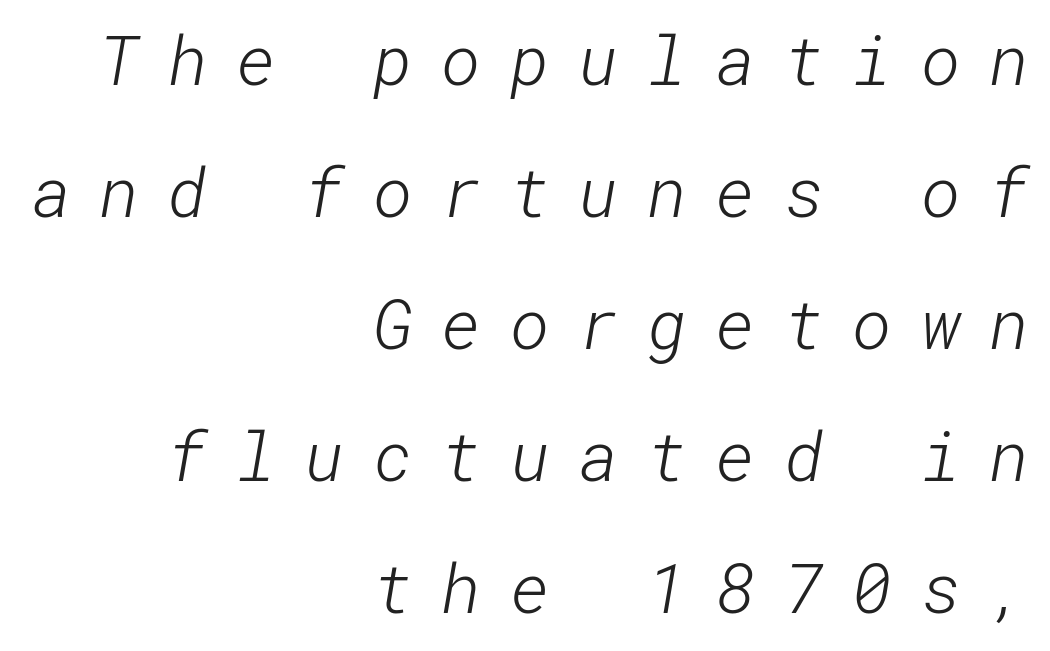
Tracking value appears strongly positive — letters spread wide. Anything drawn beneath the words? Only blank space. No chunkiness to these letters — they're not bold. Summary of vertical rhythm: relaxed, with wide interline spacing. These lines stack with their right ends in a neat column. A typesetter would label this face a sans.
